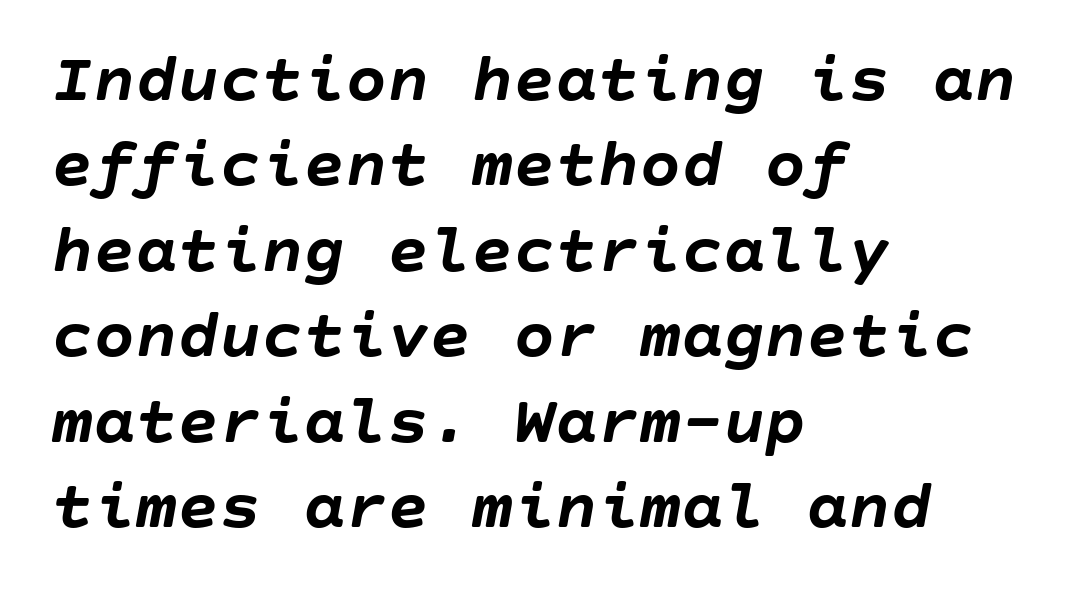
The image shows 70 px semibold type, italic (leaning right); set left-aligned, line spacing 1.22x, normal letter spacing, not underlined; low stroke contrast and a large x-height.
